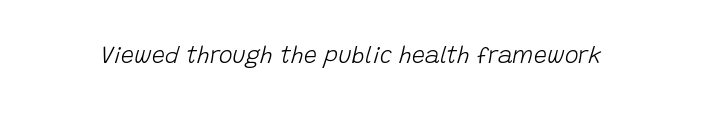
The weight would be labelled regular, book, light, or lighter still. The type is set solid horizontally, with unmodified tracking. You can tell it's italic because the verticals aren't actually vertical. Lines of text with bare space underneath.
